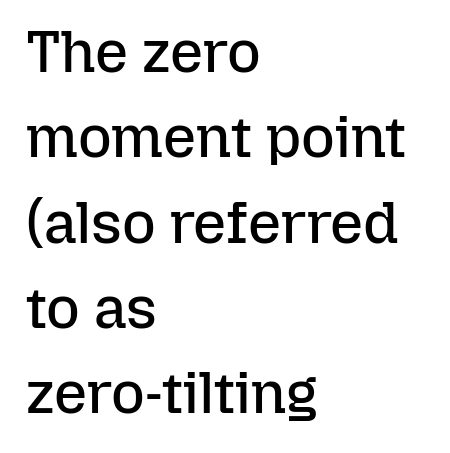
{"italic": "no", "bold": "no", "weight": "regular", "width": "normal", "stroke_contrast": "low", "x_height": "medium", "monospaced": "no", "underline": "no", "align": "left", "line_spacing": "normal", "line_spacing_ratio": 1.47, "letter_spacing": "normal", "letter_spacing_em": 0.0, "glyph_px": 58}
